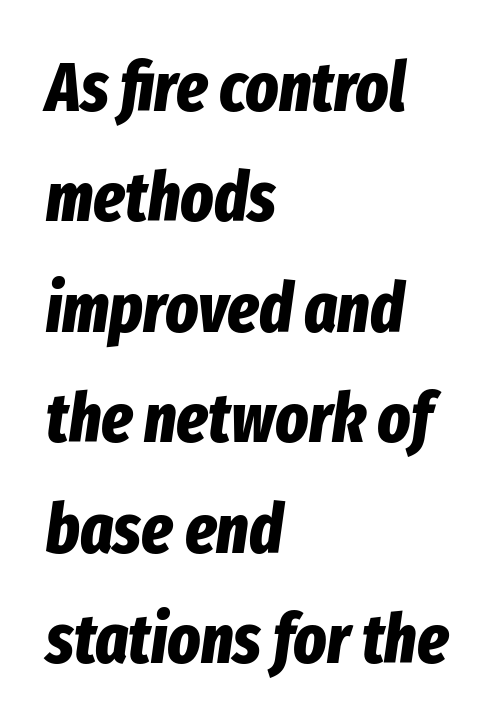
Q: Is the text bold? A: Yes.
Q: Is the text italic (slanted)? A: Yes, it leans right by about 8 degrees.
Q: Is the text underlined? A: No.
Q: How is the paragraph aligned? A: Left-aligned.
Q: Is the spacing between letters normal or unusually wide? A: Normal.
Q: Is the spacing between lines tight, normal or loose? A: Normal.
Q: Width (condensed, normal, or wide)? A: Condensed.
Q: Stroke contrast? A: Low.
Q: x-height? A: Medium.
Q: Monospaced? A: No.
